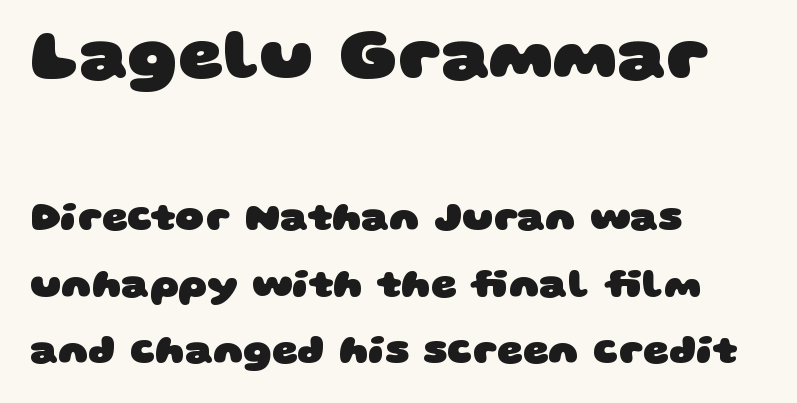
Q: Is the text bold? A: Yes.
Q: Is the typeface a serif or a sans-serif typeface? A: Sans-serif.
Q: Is the text underlined? A: No.
Q: How is the paragraph aligned? A: Left-aligned.
Q: Is the spacing between letters normal or unusually wide? A: Normal.
Q: Is the spacing between lines tight, normal or loose? A: Normal.
Q: Which block of text is set in a larger size, the first (top) or the second (bottom)? A: The first (top) one.
Q: Width (condensed, normal, or wide)? A: Wide.
Q: Stroke contrast? A: Low.
Q: x-height? A: Large.
Q: Monospaced? A: No.
